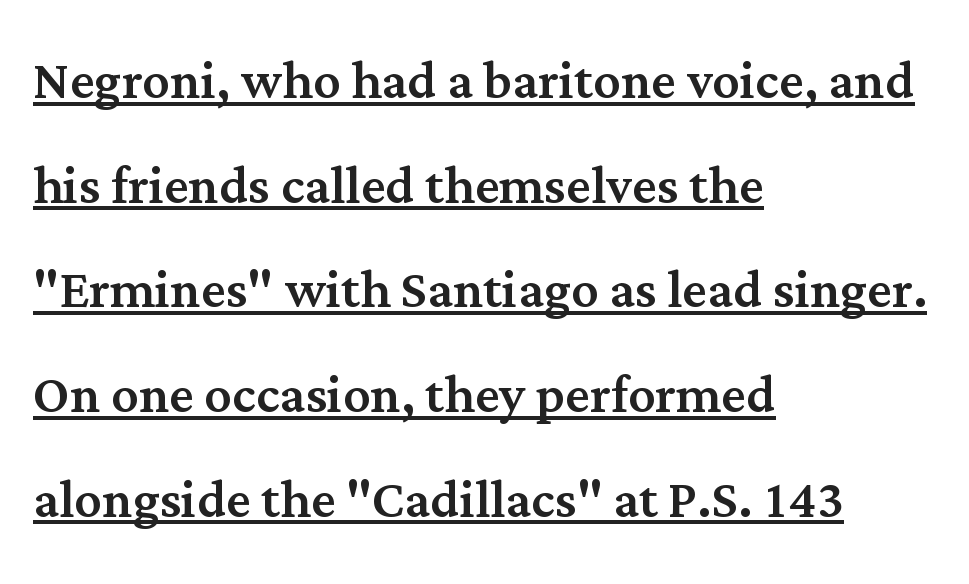
{"serif": "yes", "italic": "no", "width": "normal", "stroke_contrast": "medium", "x_height": "medium", "monospaced": "no", "underline": "yes", "align": "left", "line_spacing": "normal", "line_spacing_ratio": 1.54, "letter_spacing": "normal", "letter_spacing_em": 0.0, "glyph_px": 68}
